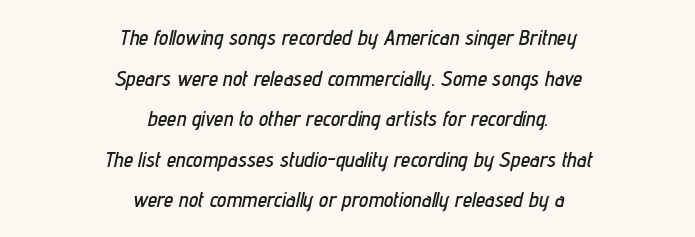
The image shows 21 px text type, italic (leaning right); set centered, loose line spacing (1.93x), normal letter spacing, not underlined.
